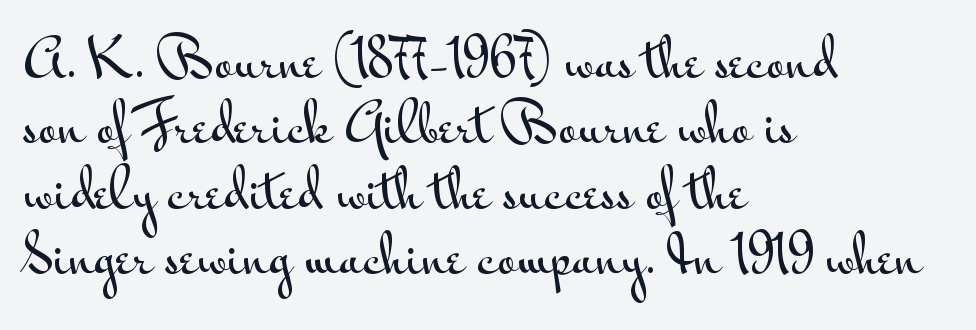
{"serif": "no", "width": "wide", "stroke_contrast": "medium", "x_height": "small", "monospaced": "no", "underline": "no", "align": "left", "line_spacing": "normal", "line_spacing_ratio": 1.28, "letter_spacing": "normal", "letter_spacing_em": 0.0, "glyph_px": 51}
